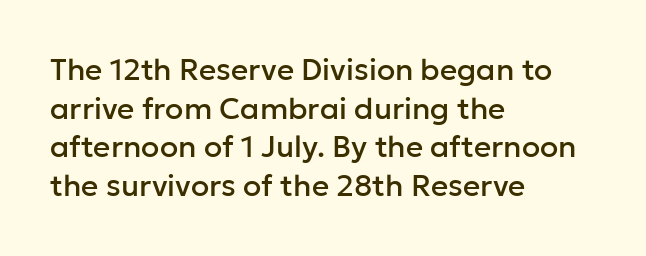
{"serif": "no", "italic": "no", "width": "normal", "stroke_contrast": "low", "x_height": "medium", "monospaced": "no", "underline": "no", "align": "left", "line_spacing": "normal", "line_spacing_ratio": 1.29, "letter_spacing": "normal", "letter_spacing_em": 0.0, "glyph_px": 30}
